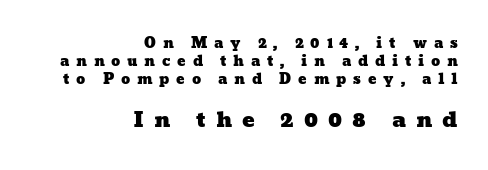
The image shows 21 px text type; set right-aligned, normal line spacing (1.28x), unusually wide letter spacing (+0.48 em), not underlined; the second (bottom) block is 1.5x larger.
